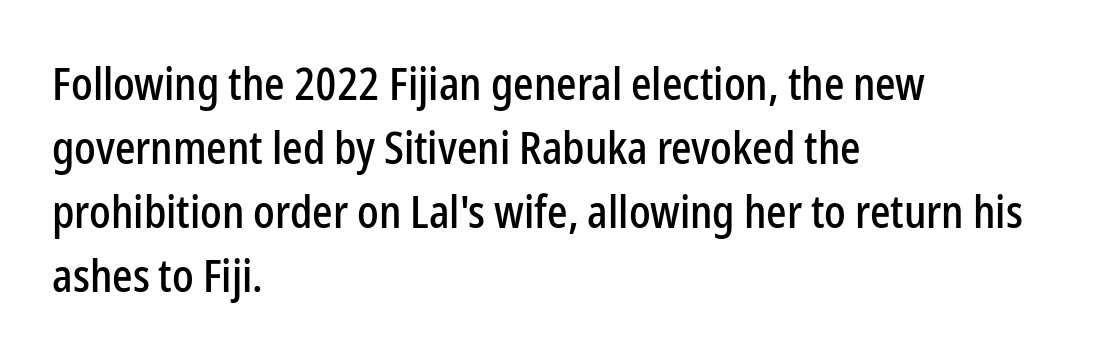
Q: Is the text italic (slanted)? A: No, it is upright.
Q: Is the typeface a serif or a sans-serif typeface? A: Sans-serif.
Q: Is the text underlined? A: No.
Q: How is the paragraph aligned? A: Left-aligned.
Q: Is the spacing between letters normal or unusually wide? A: Normal.
Q: Is the spacing between lines tight, normal or loose? A: Normal.
Q: Width (condensed, normal, or wide)? A: Condensed.
Q: Stroke contrast? A: Low.
Q: x-height? A: Medium.
Q: Monospaced? A: No.
